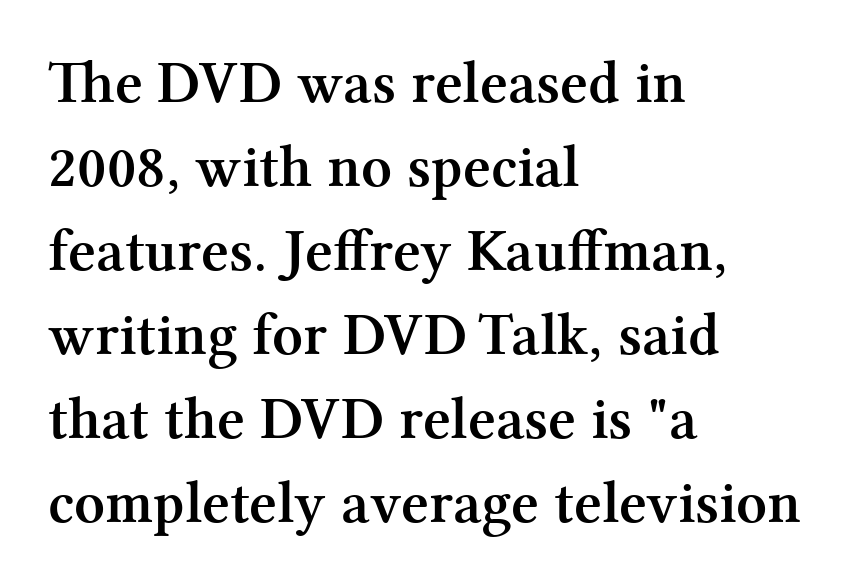
{"serif": "yes", "italic": "no", "bold": "yes", "weight": "semibold", "width": "normal", "stroke_contrast": "medium", "x_height": "medium", "monospaced": "no", "underline": "no", "align": "left", "line_spacing": "normal", "line_spacing_ratio": 1.4, "letter_spacing": "normal", "letter_spacing_em": 0.0, "glyph_px": 60}
